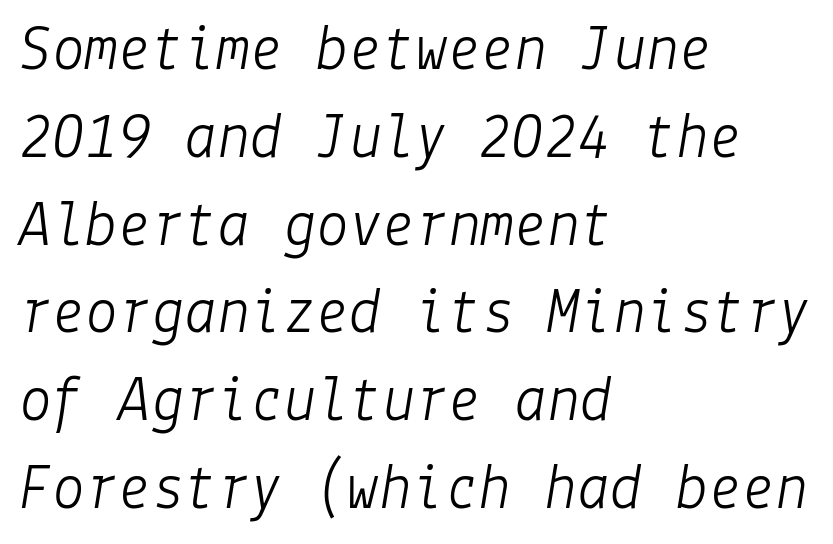
{"italic": "yes", "lean": "right", "slant_degrees": 9, "bold": "no", "weight": "light", "width": "normal", "stroke_contrast": "low", "x_height": "medium", "underline": "no", "align": "left", "line_spacing": "normal", "line_spacing_ratio": 1.33, "letter_spacing": "normal", "letter_spacing_em": 0.0, "glyph_px": 66}
